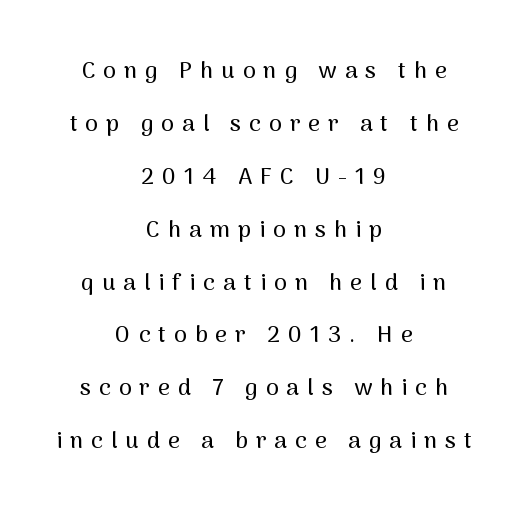
Designer's note — italics off, roman on. These lines stack symmetrically, like a column narrowing and widening about its center. Underline: absent. Between one letter and the next there's a generous, obvious gap. Successive baselines arrive slowly, with a big drop between each.
